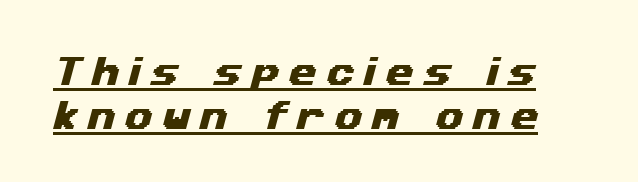
Evenly set lines give the paragraph a standard silhouette. Varying glyph widths throughout — classic text-font behaviour. Looks like someone drew a line under every word here. You can tell from the bare stems that sans-serif type was used. You could only call the tracking loose — the letters float apart.
